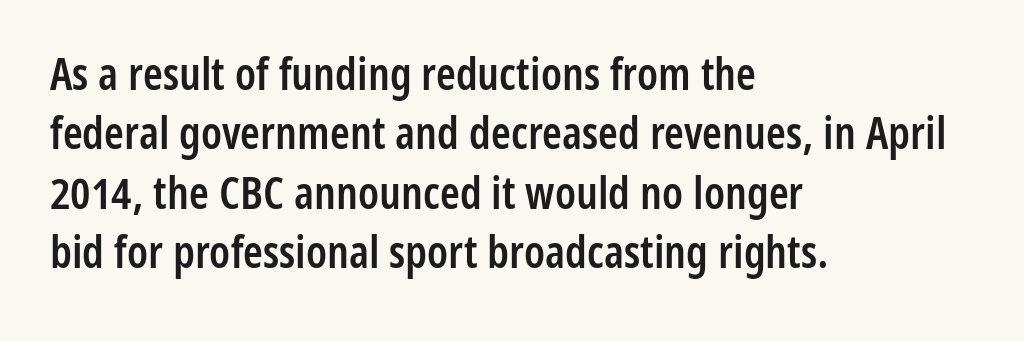
{"serif": "no", "italic": "no", "bold": "semi", "weight": "semibold", "width": "condensed", "stroke_contrast": "low", "x_height": "medium", "monospaced": "no", "underline": "no", "align": "left", "line_spacing": "normal", "line_spacing_ratio": 1.32, "letter_spacing": "normal", "letter_spacing_em": 0.0, "glyph_px": 45}
